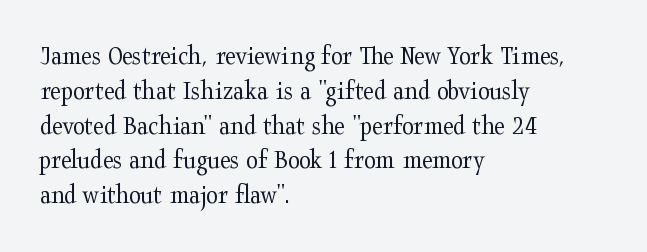
This sample keeps an unexceptional amount of space between lines. Characters remain perfectly vertical along every line. The gap between lines stays unmarked. Is this a heavy cut? Hardly; it is regular or lighter.
